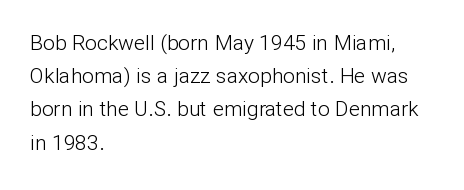
The face looks like a standard text weight, possibly lighter. Short and long lines alike share a common starting point at left. Vertically, the passage feels balanced, rows spaced as you'd expect. A bare baseline throughout the passage. Here the glyphs are tracked normally, forming tight word shapes.
